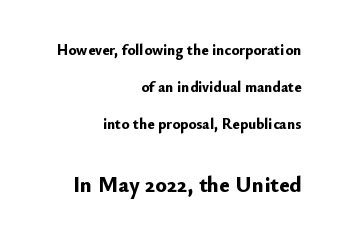
{"italic": "no", "bold": "yes", "underline": "no", "align": "right", "line_spacing": "loose", "line_spacing_ratio": 2.47, "letter_spacing": "normal", "letter_spacing_em": 0.0, "larger_block": "second", "size_ratio": 1.47, "glyph_px": 22}
